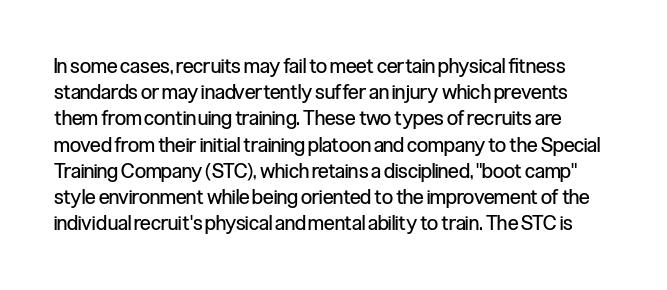
Q: Is the text bold? A: No.
Q: Is the text italic (slanted)? A: No, it is upright.
Q: Is the text underlined? A: No.
Q: Is the spacing between letters normal or unusually wide? A: Normal.
Q: Is the spacing between lines tight, normal or loose? A: Normal.
